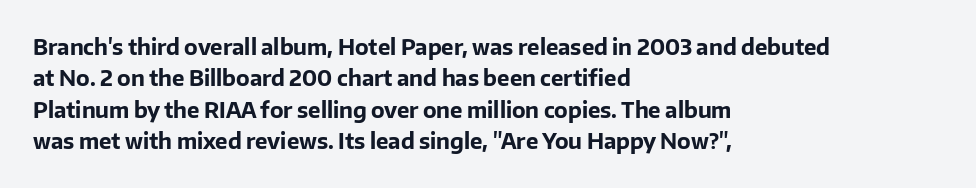
Set as a true bold cut, around the 700 mark. You can tell it's not italic because the verticals are truly vertical. Horizontally, the lines are justified to the leading edge only. Evenly set lines give the paragraph a standard silhouette. Just letters on the line, the space beneath them empty. Compared with typical body copy, the letter spacing here is the same.
